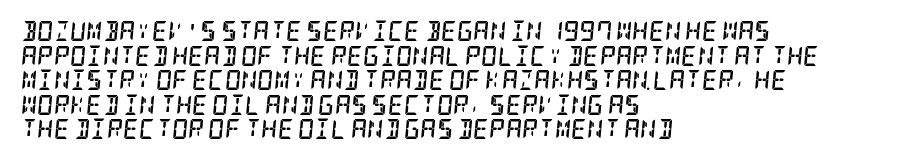
{"italic": "yes", "lean": "right", "slant_degrees": 5, "bold": "yes", "underline": "no", "align": "left", "line_spacing_ratio": 1.23, "letter_spacing": "normal", "letter_spacing_em": 0.0, "glyph_px": 20}
